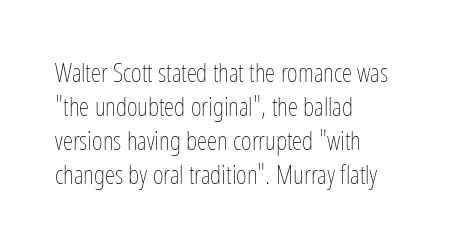
{"italic": "no", "bold": "no", "underline": "no", "align": "left", "line_spacing": "normal", "line_spacing_ratio": 1.31, "letter_spacing": "normal", "letter_spacing_em": 0.0, "glyph_px": 26}
